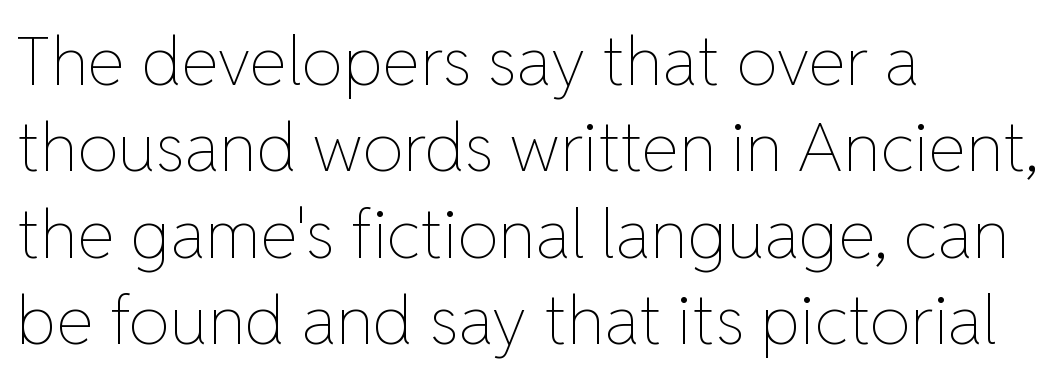
This sample is left-justified, so line endings fall wherever the words run out. This reads as an unemphasized weight, regular at the heaviest. Glyph-to-glyph distance matches everyday printed text. Each letter keeps its own natural width here, so spacing adapts to shape. Descender tails drop into unmarked territory. Quick note: not italic, upright.
